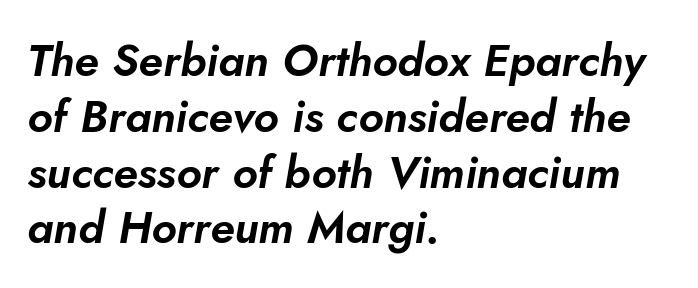
Q: Is the text italic (slanted)? A: Yes, it leans right by about 5 degrees.
Q: Is the text underlined? A: No.
Q: How is the paragraph aligned? A: Left-aligned.
Q: Is the spacing between letters normal or unusually wide? A: Normal.
Q: Width (condensed, normal, or wide)? A: Normal.
Q: Stroke contrast? A: Low.
Q: x-height? A: Small.
Q: Monospaced? A: No.
